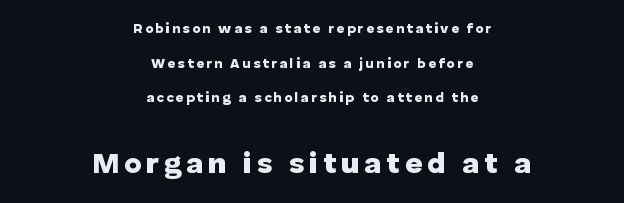
{"serif": "no", "italic": "no", "bold": "yes", "weight": "heavy", "width": "normal", "stroke_contrast": "low", "x_height": "medium", "monospaced": "no", "underline": "no", "align": "center", "line_spacing": "loose", "line_spacing_ratio": 2.47, "larger_block": "second", "size_ratio": 2.14, "glyph_px": 30}
